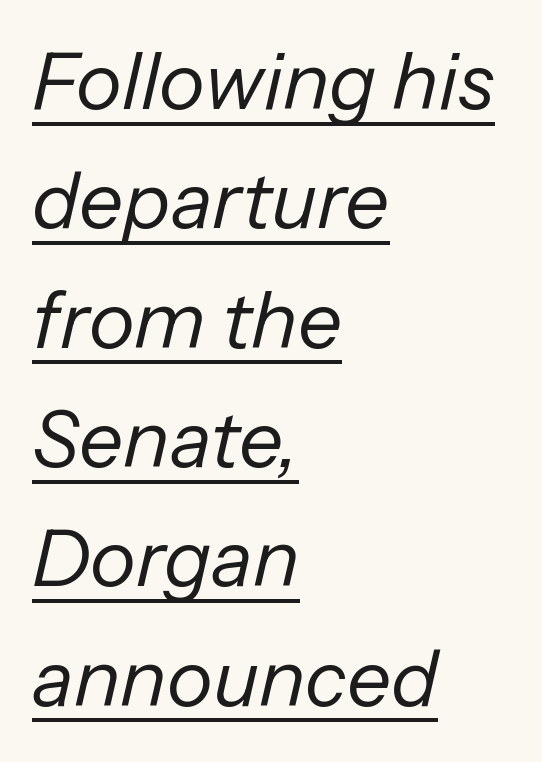
{"italic": "yes", "lean": "right", "slant_degrees": 13, "bold": "no", "weight": "regular", "width": "normal", "stroke_contrast": "low", "x_height": "medium", "monospaced": "no", "underline": "yes", "align": "left", "line_spacing": "normal", "line_spacing_ratio": 1.53, "letter_spacing": "normal", "letter_spacing_em": 0.0, "glyph_px": 78}
